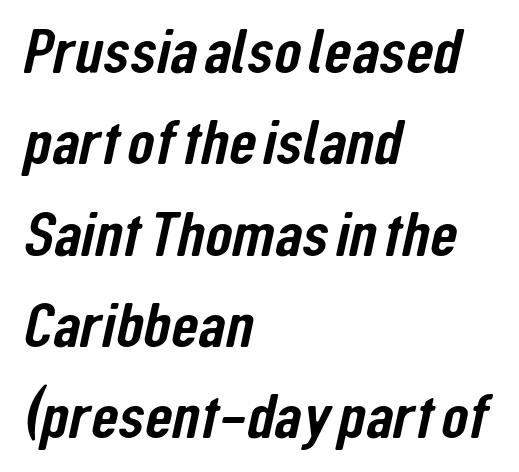
Q: Is the typeface a serif or a sans-serif typeface? A: Sans-serif.
Q: Is the text underlined? A: No.
Q: How is the paragraph aligned? A: Left-aligned.
Q: Is the spacing between letters normal or unusually wide? A: Normal.
Q: Is the spacing between lines tight, normal or loose? A: Normal.
Q: Width (condensed, normal, or wide)? A: Condensed.
Q: Stroke contrast? A: Low.
Q: x-height? A: Medium.
Q: Monospaced? A: No.
